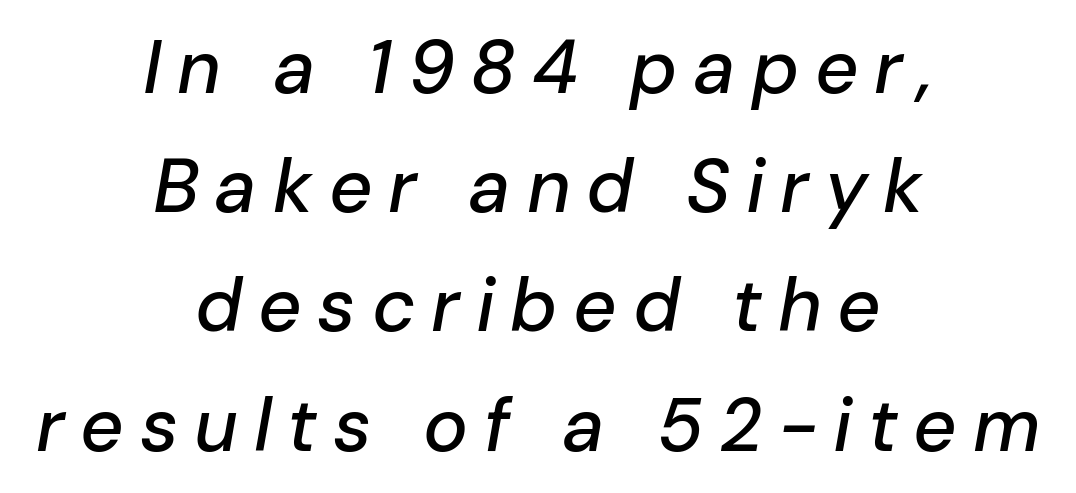
The setting favours the middle, as headings and verse often do. Inter-character spacing is expanded well beyond the font's built-in metrics. Just letters on the line, the space beneath them empty. The rendering uses natural spacing where letterforms have individual widths. The passage shown stacks its lines at a standard gap. Slanted lettering throughout.
